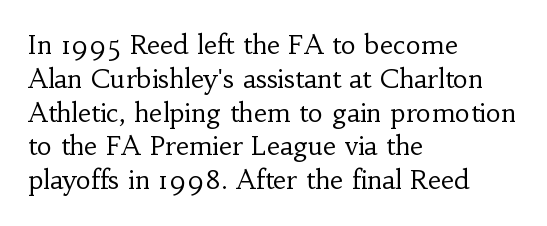
The image shows 26 px text type, upright; set left-aligned, normal line spacing (1.3x), normal letter spacing, not underlined.
